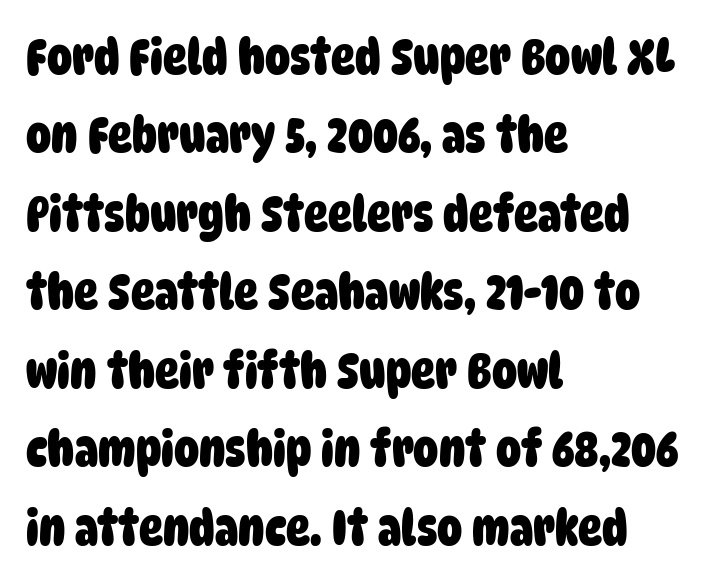
Q: Is the text bold? A: Yes.
Q: Is the typeface a serif or a sans-serif typeface? A: Sans-serif.
Q: Is the text underlined? A: No.
Q: How is the paragraph aligned? A: Left-aligned.
Q: Is the spacing between letters normal or unusually wide? A: Normal.
Q: Is the spacing between lines tight, normal or loose? A: Normal.
Q: Width (condensed, normal, or wide)? A: Condensed.
Q: Stroke contrast? A: Low.
Q: x-height? A: Large.
Q: Monospaced? A: No.
